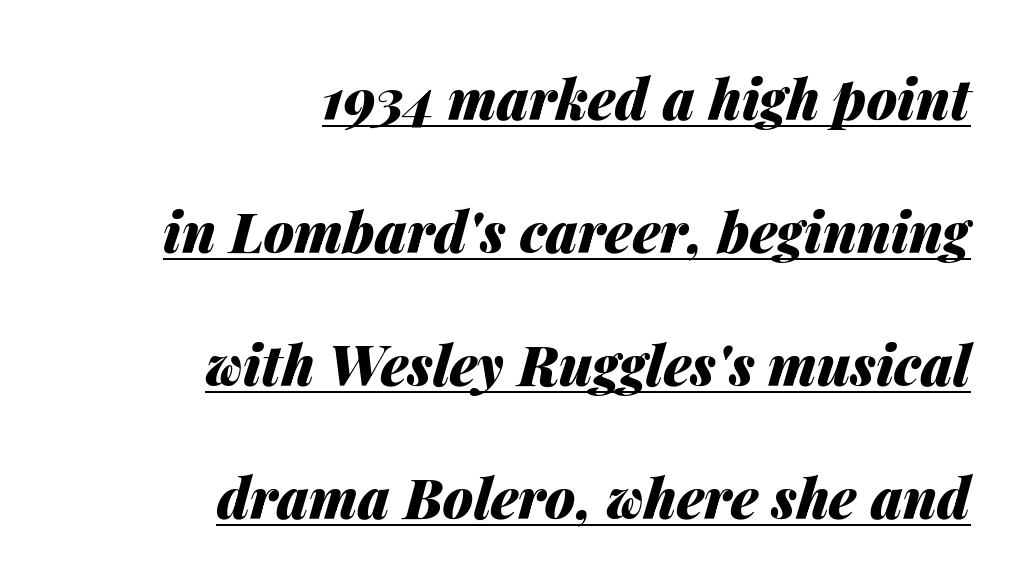
{"italic": "yes", "lean": "right", "slant_degrees": 14, "bold": "yes", "weight": "heavy", "width": "normal", "stroke_contrast": "medium", "x_height": "medium", "monospaced": "no", "underline": "yes", "align": "right", "line_spacing": "loose", "line_spacing_ratio": 2.42, "letter_spacing": "normal", "letter_spacing_em": 0.0, "glyph_px": 55}
